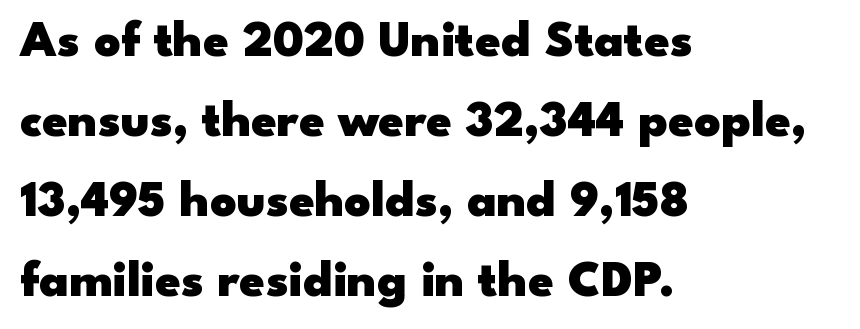
Q: Is the text bold? A: Yes.
Q: Is the text italic (slanted)? A: No, it is upright.
Q: Is the typeface a serif or a sans-serif typeface? A: Sans-serif.
Q: Is the text underlined? A: No.
Q: How is the paragraph aligned? A: Left-aligned.
Q: Is the spacing between letters normal or unusually wide? A: Normal.
Q: Is the spacing between lines tight, normal or loose? A: Normal.
Q: Width (condensed, normal, or wide)? A: Wide.
Q: Stroke contrast? A: Low.
Q: x-height? A: Small.
Q: Monospaced? A: No.
